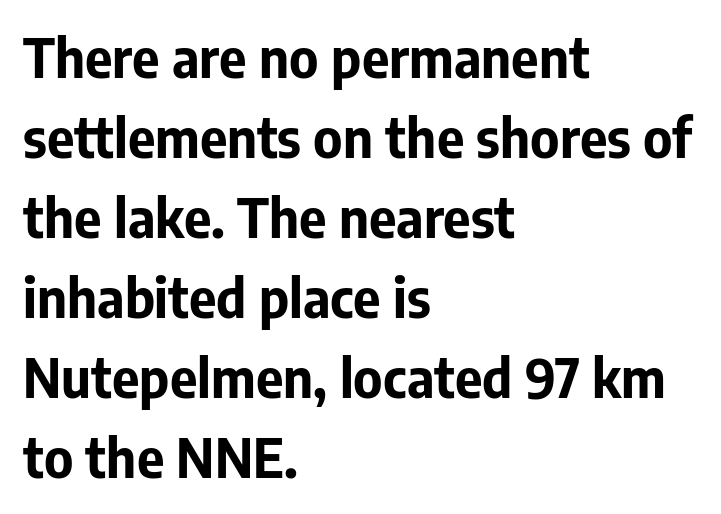
A typesetter would call this proportional, since set widths differ per character. This is heavy type, rendered in bold. These lines keep a tight, regular rhythm from letter to letter. The gap between lines stays unmarked. Reading down the column, the eye jumps a familiar distance to each next line.
